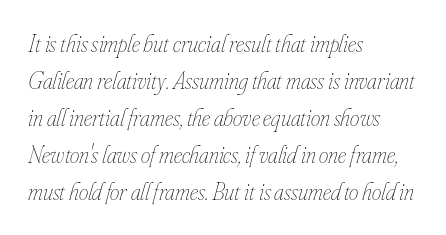
The strokes are not fattened; the text isn't bold. Baseline-to-baseline distance is the conventional proportion of letter height. Each row of text sits above clean, open space. The horizontal fit of the characters is conventional and even. The paragraph shown leans on its left margin.
